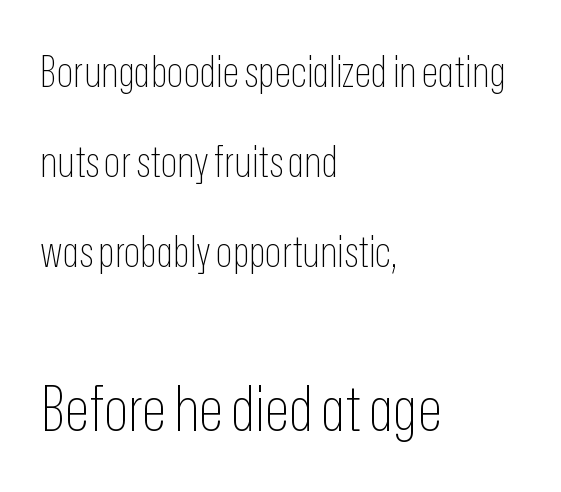
The image shows 64 px thin, condensed sans-serif type, upright; set left-aligned, loose line spacing (2.09x), normal letter spacing, not underlined; the second (bottom) block is 1.49x larger; low stroke contrast and a medium x-height.
